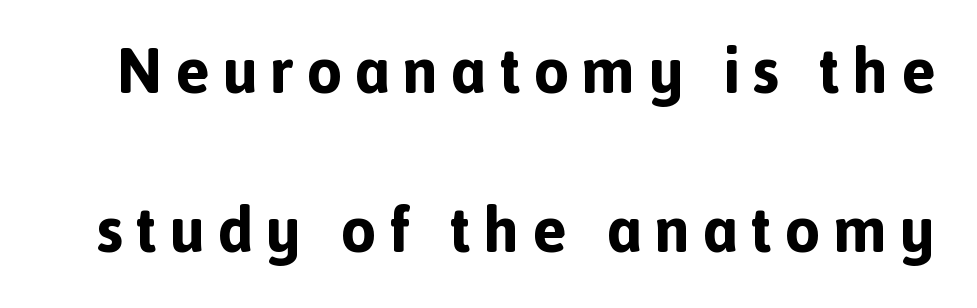
The image shows 64 px bold sans-serif type, upright; set loose line spacing (2.48x), not underlined; a medium x-height.
